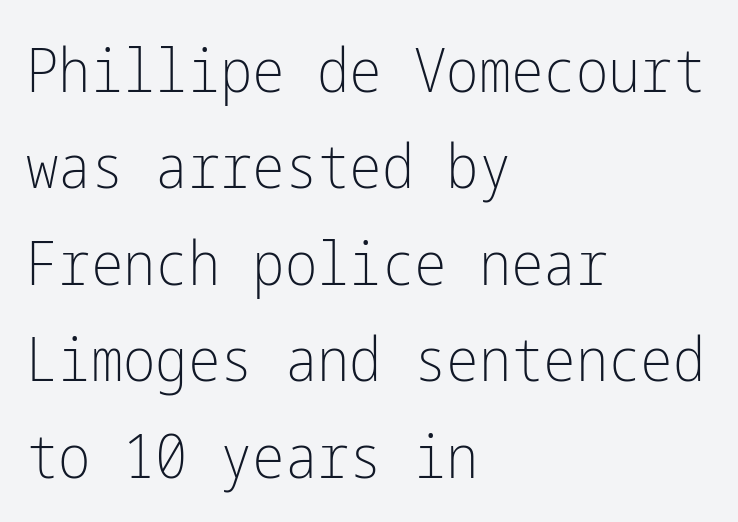
{"serif": "no", "italic": "no", "bold": "no", "weight": "light", "width": "condensed", "stroke_contrast": "low", "x_height": "medium", "underline": "no", "align": "left", "line_spacing": "normal", "line_spacing_ratio": 1.58, "letter_spacing": "normal", "letter_spacing_em": 0.0, "glyph_px": 61}
